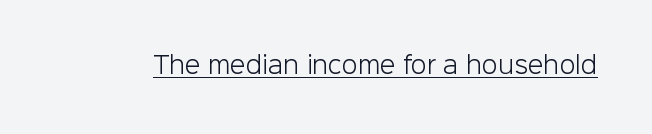
Students, observe the line beneath the letters — that is underlining. You can tell it's not italic because the verticals are truly vertical. Stems here are at most as thick as an everyday book face. Between one letter and the next there's only the usual sliver of space.
